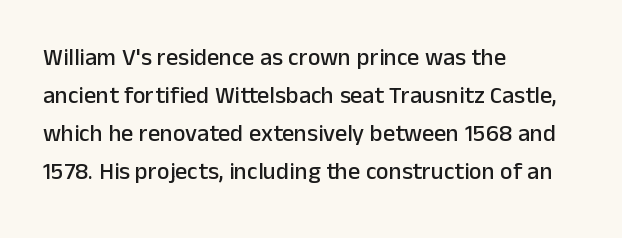
A normal amount of white space separates one row of letters from the next. In terms of letterspacing, this is plain default setting. Quick note: not italic, upright. Only glyphs here, with clear space below each row. Horizontally, the lines are justified to the leading edge only.
